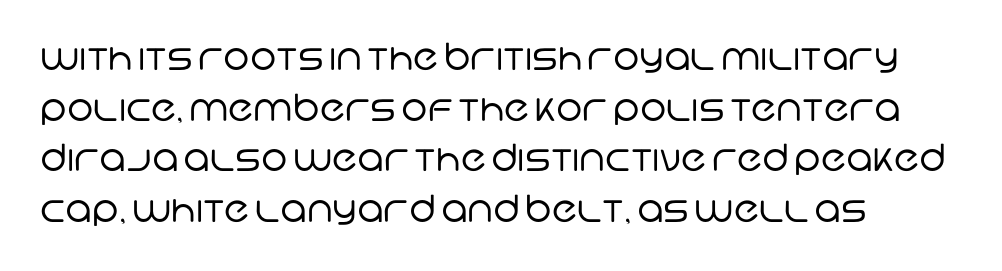
Line starts are locked; line ends wander. What kind of face is this? One without serifs — a sans. Bare-footed words on every line. The line texture is even and compact thanks to regular tracking. Is the stroke heavy? The answer is a plain regular-or-lighter.
